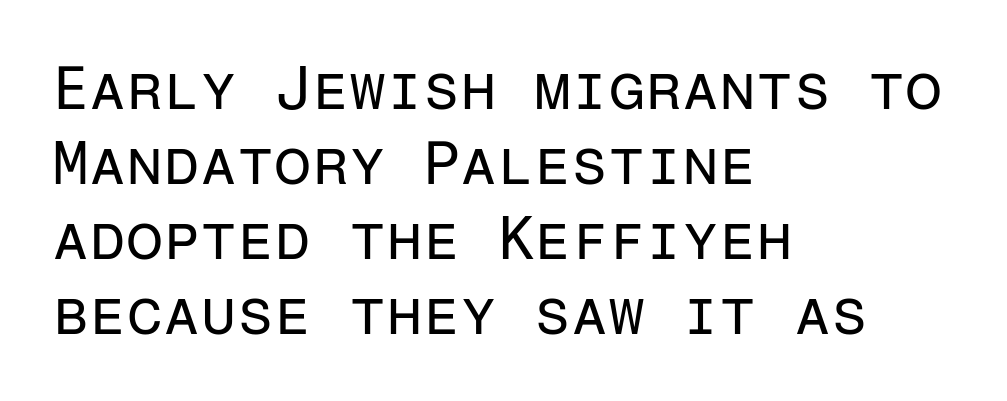
{"serif": "no", "italic": "no", "bold": "no", "weight": "regular", "width": "normal", "stroke_contrast": "low", "x_height": "medium", "monospaced": "yes", "underline": "no", "align": "left", "line_spacing": "normal", "line_spacing_ratio": 1.25, "letter_spacing": "normal", "letter_spacing_em": 0.0, "glyph_px": 60}
